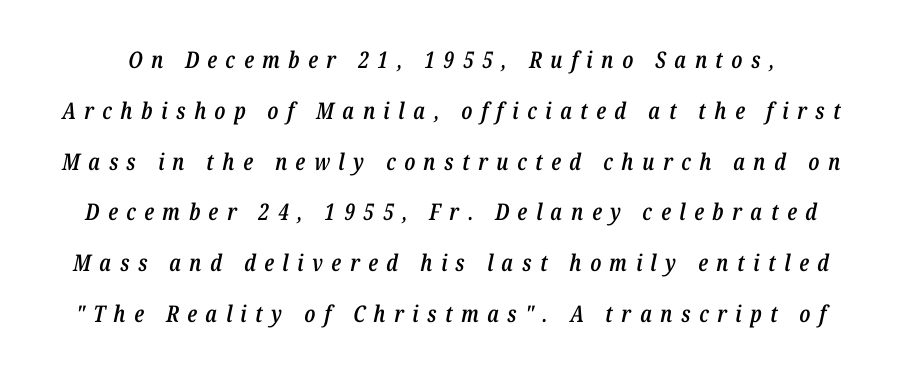
{"italic": "yes", "lean": "right", "slant_degrees": 12, "bold": "semi", "underline": "no", "line_spacing": "loose", "line_spacing_ratio": 2.21, "letter_spacing": "wide", "letter_spacing_em": 0.37, "glyph_px": 23}
